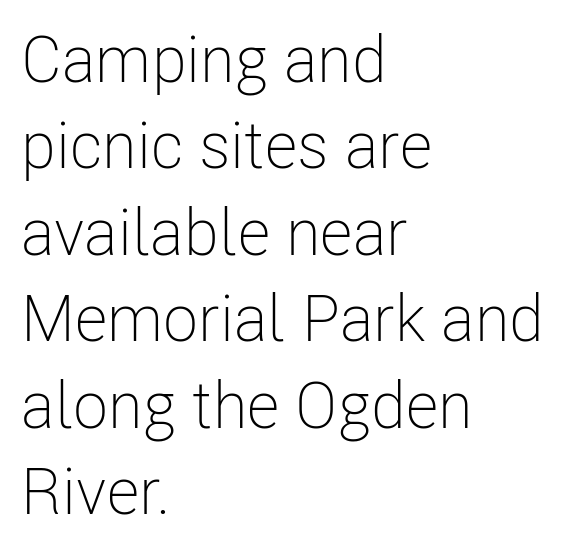
Q: Is the text bold? A: No.
Q: Is the text italic (slanted)? A: No, it is upright.
Q: Is the typeface a serif or a sans-serif typeface? A: Sans-serif.
Q: Is the text underlined? A: No.
Q: How is the paragraph aligned? A: Left-aligned.
Q: Is the spacing between letters normal or unusually wide? A: Normal.
Q: Is the spacing between lines tight, normal or loose? A: Normal.
Q: Width (condensed, normal, or wide)? A: Condensed.
Q: Stroke contrast? A: Low.
Q: x-height? A: Medium.
Q: Monospaced? A: No.
